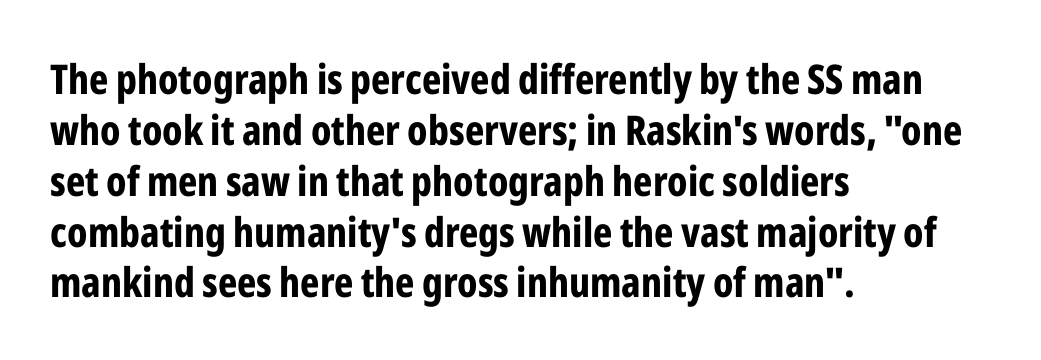
The image shows 41 px bold, condensed sans-serif type, upright; set left-aligned, line spacing 1.24x, normal letter spacing, not underlined; low stroke contrast and a medium x-height.
